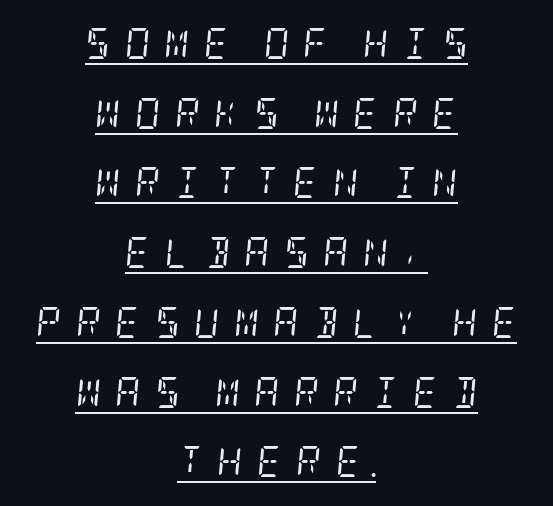
The whitespace from short lines is split evenly between both sides. The face used here appears with an underline applied. Notice the wide empty band between every row — that's loose leading. The letters look calm and open, with moderate or lighter stems. Typographically, this falls in the serif category.
